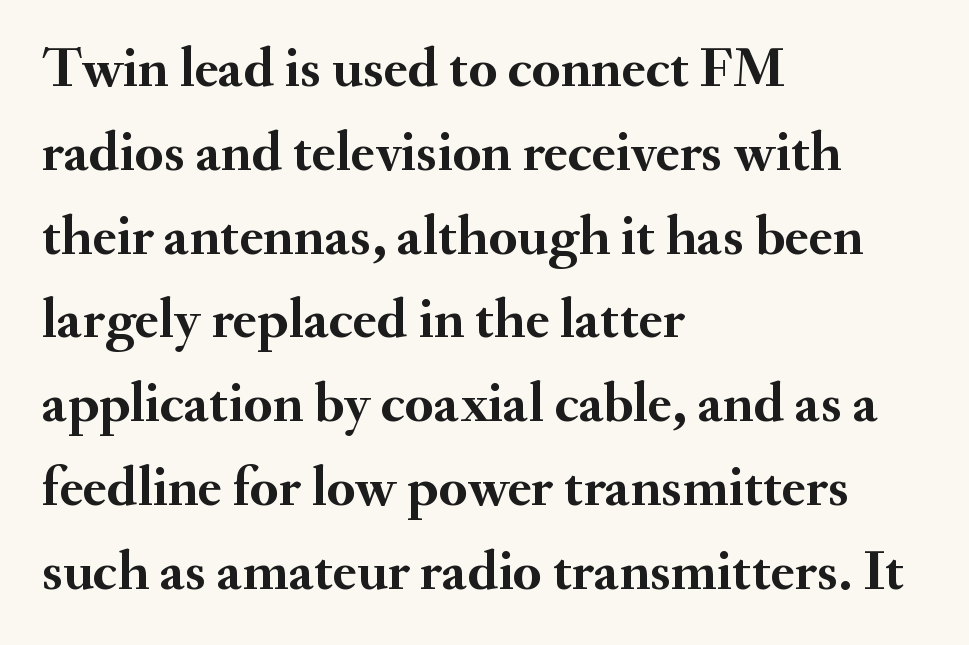
Q: Is the text bold? A: Yes.
Q: Is the text italic (slanted)? A: No, it is upright.
Q: Is the typeface a serif or a sans-serif typeface? A: Serif.
Q: Is the text underlined? A: No.
Q: How is the paragraph aligned? A: Left-aligned.
Q: Is the spacing between letters normal or unusually wide? A: Normal.
Q: Is the spacing between lines tight, normal or loose? A: Normal.
Q: Width (condensed, normal, or wide)? A: Normal.
Q: Stroke contrast? A: Medium.
Q: x-height? A: Small.
Q: Monospaced? A: No.
